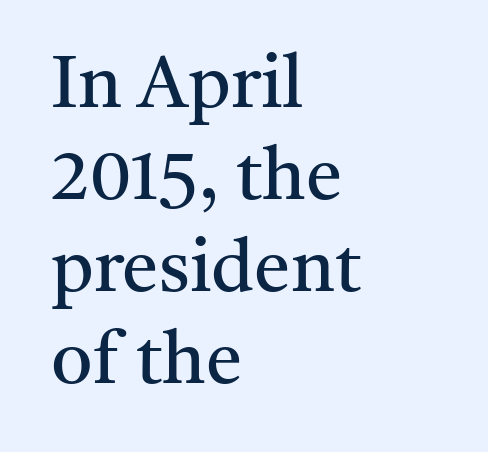
The image shows 73 px regular-weight serif type, upright; set left-aligned, normal line spacing (1.26x), normal letter spacing, not underlined; medium stroke contrast and a medium x-height.
